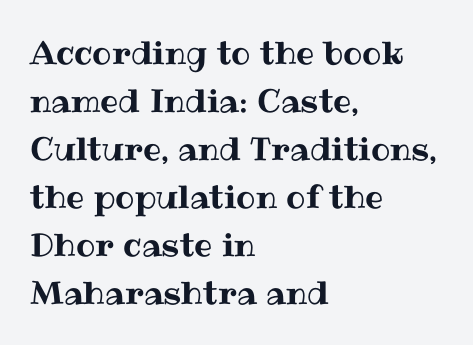
Characters follow at the spacing the type designer built in. Posture: upright roman. Quick note: interline space is typical. The passage shown is typed in a proportional face where columns would drift. Quick note: underline off.
